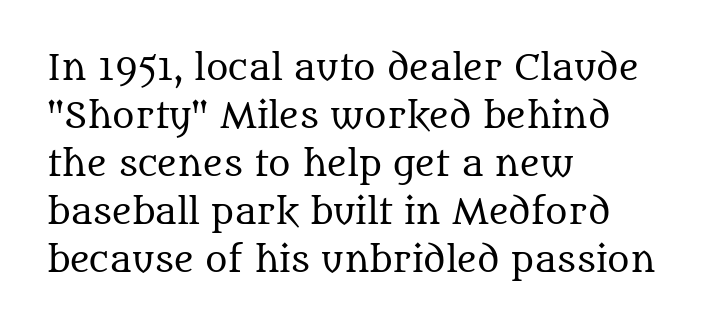
You can tell it's not italic because the verticals are truly vertical. Unmarked baselines from the first word to the last. The tracking reads as untouched default to a designer's eye. Think of a printed novel: that variable character pitch is what you see here.
